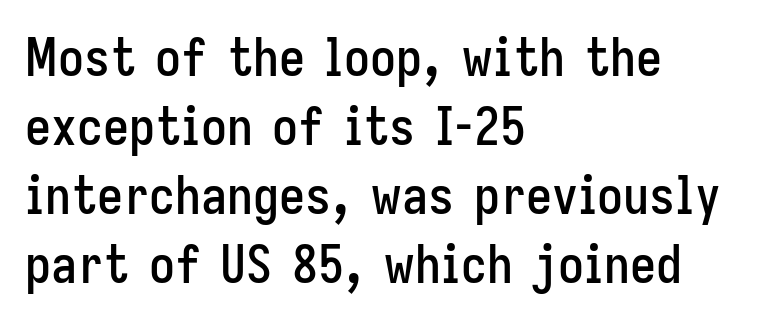
The image shows 52 px condensed sans-serif type, upright; set left-aligned, normal line spacing (1.33x), normal letter spacing, not underlined; low stroke contrast and a medium x-height.
